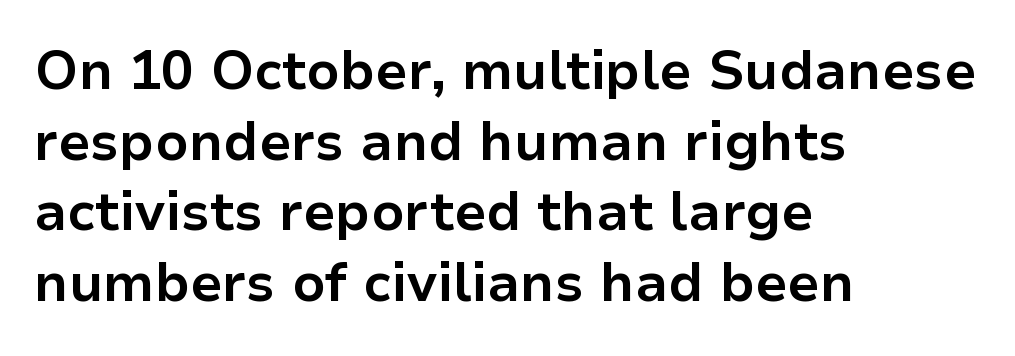
Q: Is the text bold? A: Yes.
Q: Is the text italic (slanted)? A: No, it is upright.
Q: Is the typeface a serif or a sans-serif typeface? A: Sans-serif.
Q: Is the text underlined? A: No.
Q: How is the paragraph aligned? A: Left-aligned.
Q: Is the spacing between letters normal or unusually wide? A: Normal.
Q: Is the spacing between lines tight, normal or loose? A: Normal.
Q: Width (condensed, normal, or wide)? A: Normal.
Q: Stroke contrast? A: Low.
Q: x-height? A: Medium.
Q: Monospaced? A: No.
